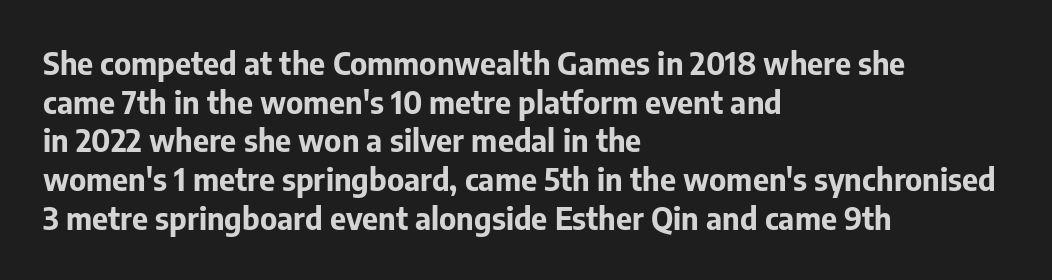
The image shows 31 px bold sans-serif type, upright; set left-aligned, normal line spacing (1.25x), normal letter spacing, not underlined; low stroke contrast and a medium x-height.
